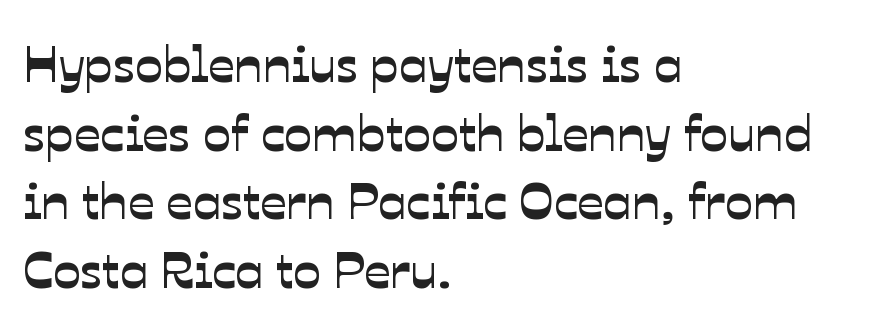
{"serif": "no", "width": "normal", "stroke_contrast": "low", "x_height": "medium", "monospaced": "no", "underline": "no", "align": "left", "line_spacing": "normal", "line_spacing_ratio": 1.32, "letter_spacing": "normal", "letter_spacing_em": 0.0, "glyph_px": 52}
